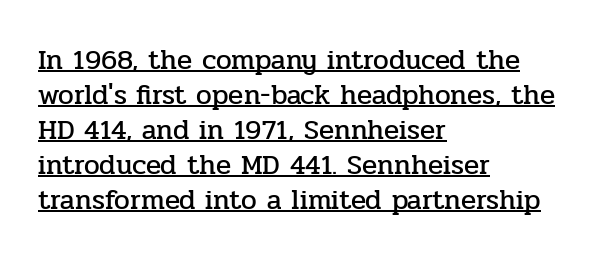
{"serif": "yes", "italic": "no", "width": "normal", "stroke_contrast": "low", "x_height": "medium", "monospaced": "no", "underline": "yes", "align": "left", "line_spacing": "normal", "line_spacing_ratio": 1.25, "letter_spacing": "normal", "letter_spacing_em": 0.0, "glyph_px": 28}
